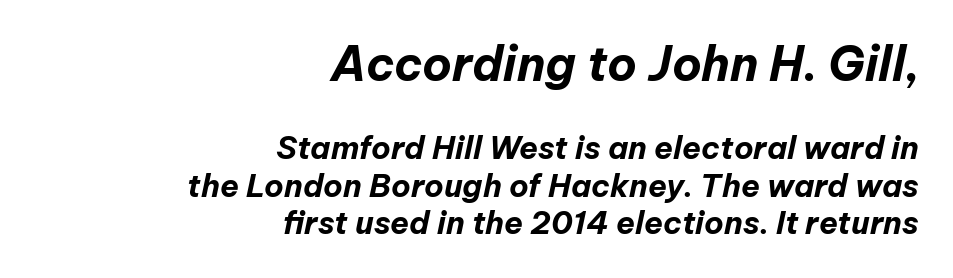
The image shows 47 px bold type, italic (leaning right); set right-aligned, line spacing 1.21x, normal letter spacing, not underlined; the first (top) block is 1.52x larger; low stroke contrast and a medium x-height.
